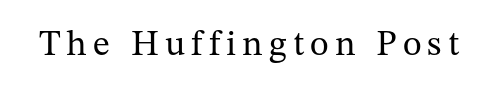
Is this a fixed-width face? No — the glyphs have proportional, varying widths. This sample uses an upright cut, with every glyph sitting square on the baseline. This sample uses a serif face. The zone under the glyphs is completely vacant. This reads as an unemphasized weight, regular at the heaviest.
